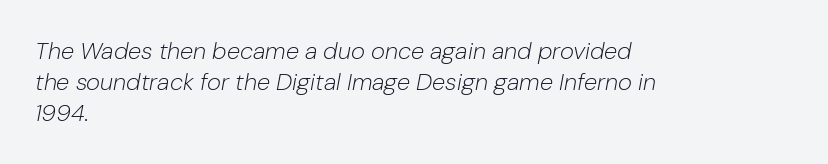
Where is the straight margin? On the left. This sample uses plain, unmodified letter spacing. Normally led — the rows are evenly, conventionally spaced. Ink coverage per letter is moderate at most.
